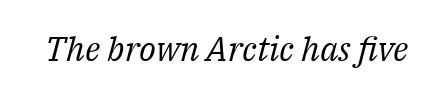
Q: Is the text bold? A: No.
Q: Is the text italic (slanted)? A: Yes, it leans right by about 14 degrees.
Q: Is the typeface a serif or a sans-serif typeface? A: Serif.
Q: Is the text underlined? A: No.
Q: Is the spacing between letters normal or unusually wide? A: Normal.
Q: Width (condensed, normal, or wide)? A: Normal.
Q: Stroke contrast? A: Medium.
Q: x-height? A: Medium.
Q: Monospaced? A: No.
